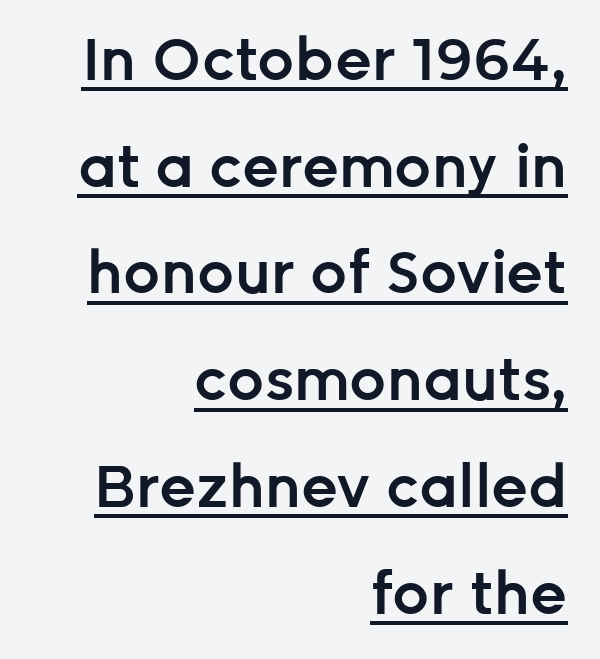
{"serif": "no", "italic": "no", "bold": "semi", "weight": "semibold", "width": "normal", "stroke_contrast": "low", "x_height": "medium", "monospaced": "no", "underline": "yes", "align": "right", "line_spacing_ratio": 1.84, "letter_spacing": "normal", "letter_spacing_em": 0.0, "glyph_px": 58}
